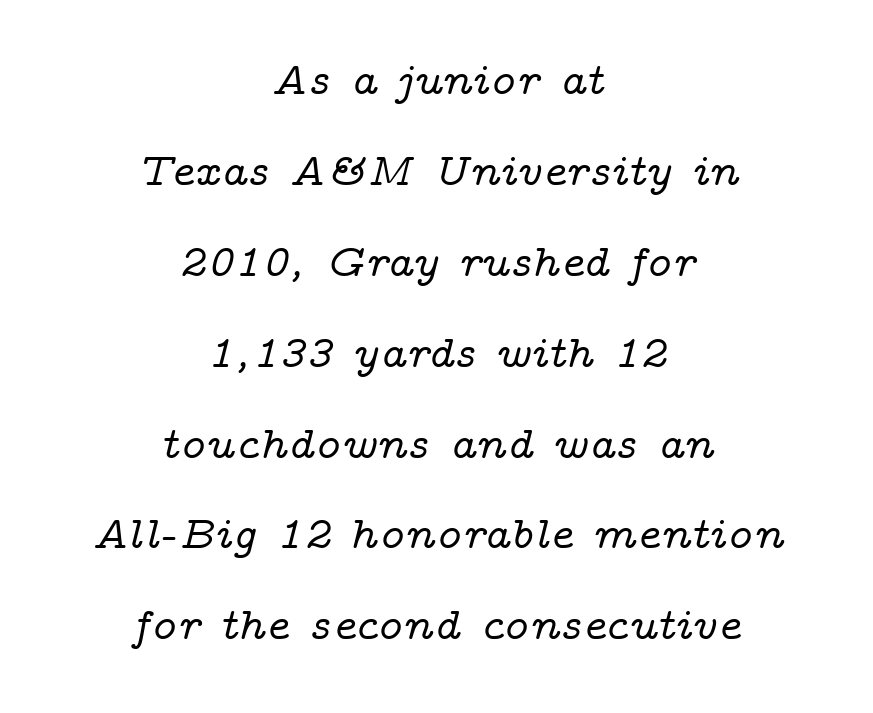
The image shows 45 px wide serif type, italic (leaning right); set centered, loose line spacing (2.02x), normal letter spacing, not underlined; low stroke contrast and a medium x-height.
